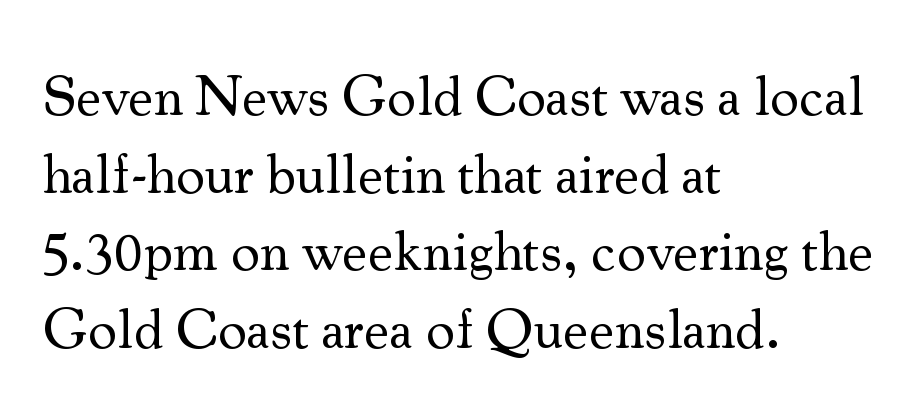
Does the copy run flush right? No — it runs flush left. Classification — serif. Ordinary non-slanted type is in use. No extra tracking has been applied to these lines. Weight class: somewhere from thin through regular. Varying glyph widths throughout — classic text-font behaviour.
